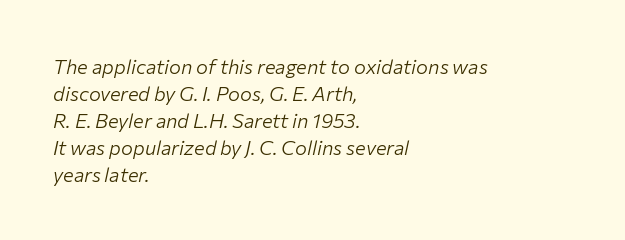
The axis of the letterforms is tilted away from vertical. Standard letterfit; no display-style spreading of the glyphs. This sample keeps an unexceptional amount of space between lines. The typesetting does not lean heavy: it is not bold. The specimen omits any rule beneath the text block's lines.
